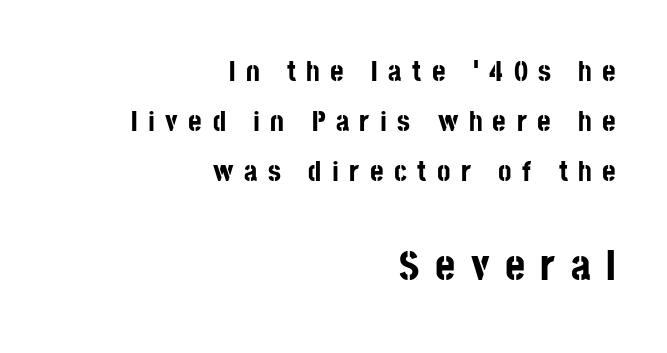
{"serif": "no", "italic": "no", "bold": "yes", "weight": "bold", "width": "condensed", "stroke_contrast": "low", "x_height": "large", "monospaced": "no", "underline": "no", "align": "right", "line_spacing_ratio": 1.72, "letter_spacing": "wide", "letter_spacing_em": 0.36, "larger_block": "second", "size_ratio": 1.48, "glyph_px": 43}
